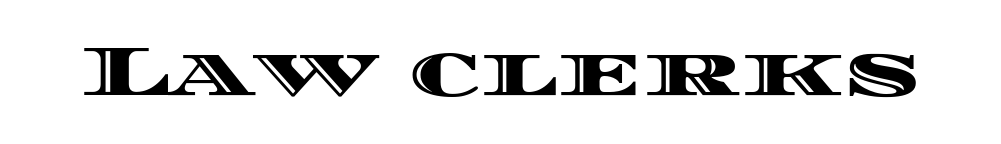
Here the designer chose a conventional face with non-uniform glyph widths. Look at the tracking — it's just the regular setting, nothing added. Any mark beneath the type? The region is blank. Quick note: not italic, upright.
